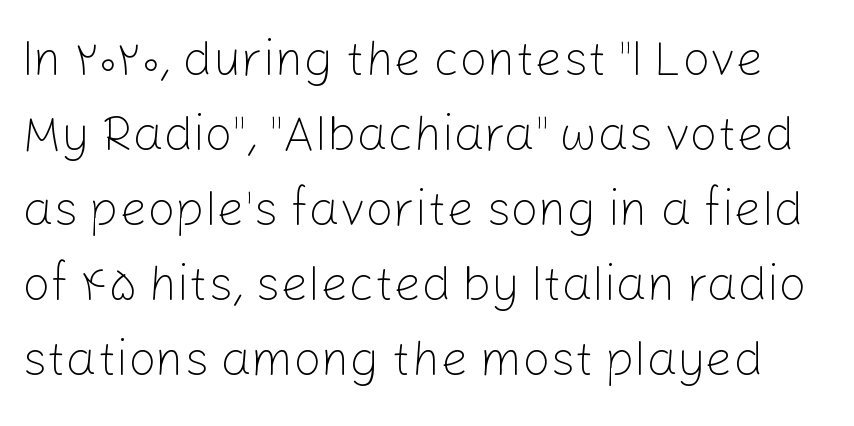
{"serif": "no", "italic": "no", "bold": "no", "weight": "light", "width": "normal", "stroke_contrast": "low", "x_height": "medium", "monospaced": "no", "underline": "no", "line_spacing": "normal", "line_spacing_ratio": 1.53, "letter_spacing": "normal", "letter_spacing_em": 0.0, "glyph_px": 49}
